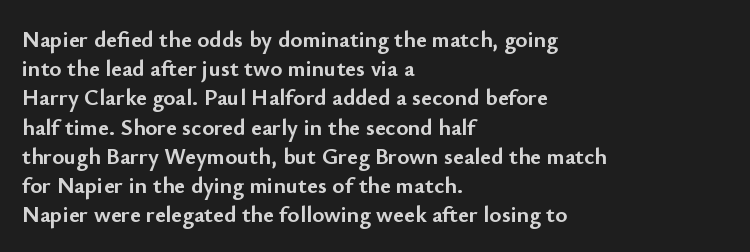
{"italic": "no", "bold": "yes", "underline": "no", "align": "left", "line_spacing": "normal", "line_spacing_ratio": 1.27, "letter_spacing": "normal", "letter_spacing_em": 0.0, "glyph_px": 23}
